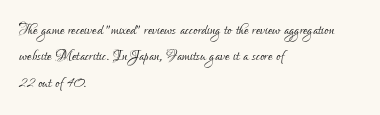
Rows of type keep a routine distance in the vertical direction. The face looks like a standard text weight, possibly lighter. Letter spacing: default. Each row of text sits above clean, open space.
